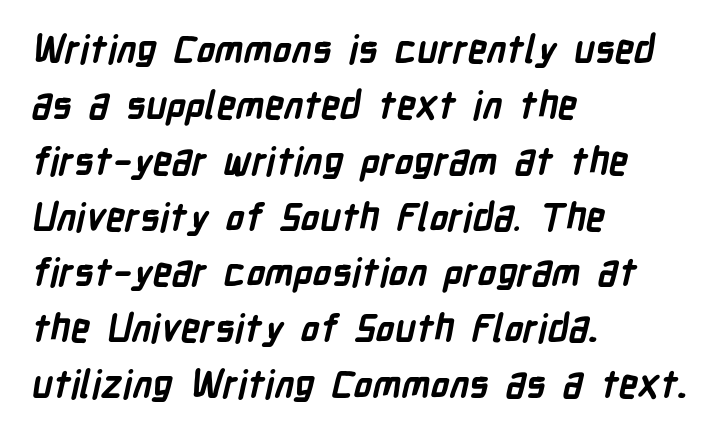
Q: Is the text bold? A: Yes.
Q: Is the typeface a serif or a sans-serif typeface? A: Sans-serif.
Q: Is the text underlined? A: No.
Q: How is the paragraph aligned? A: Left-aligned.
Q: Is the spacing between letters normal or unusually wide? A: Normal.
Q: Is the spacing between lines tight, normal or loose? A: Normal.
Q: Width (condensed, normal, or wide)? A: Condensed.
Q: Stroke contrast? A: Low.
Q: x-height? A: Medium.
Q: Monospaced? A: No.
